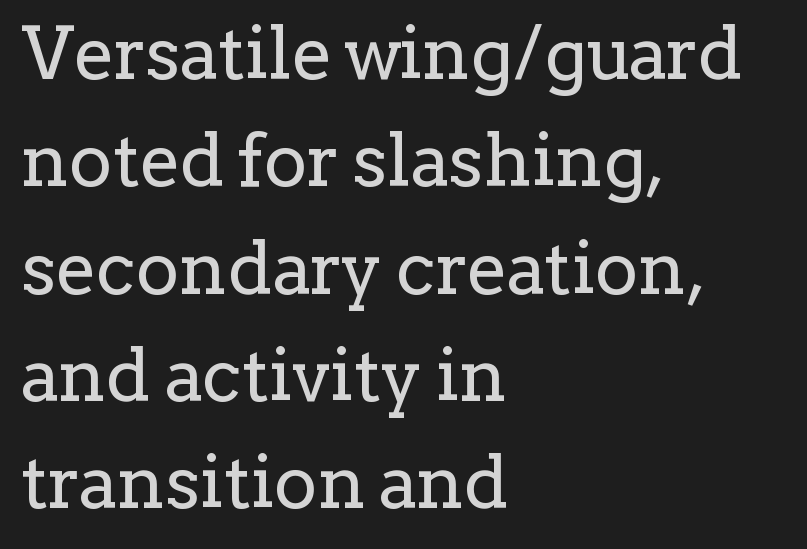
The image shows 73 px regular-weight serif type, upright; set left-aligned, normal line spacing (1.47x), normal letter spacing, not underlined; low stroke contrast and a medium x-height.
